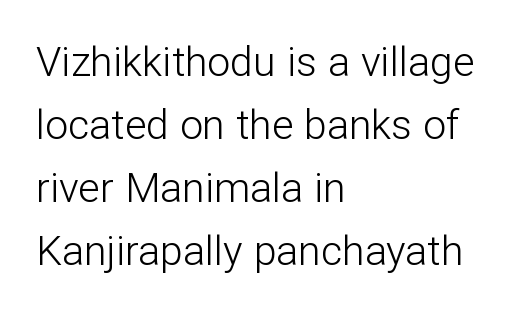
{"serif": "no", "italic": "no", "bold": "no", "weight": "light", "width": "normal", "stroke_contrast": "low", "x_height": "medium", "monospaced": "no", "underline": "no", "align": "left", "line_spacing": "normal", "line_spacing_ratio": 1.54, "letter_spacing": "normal", "letter_spacing_em": 0.0, "glyph_px": 41}
